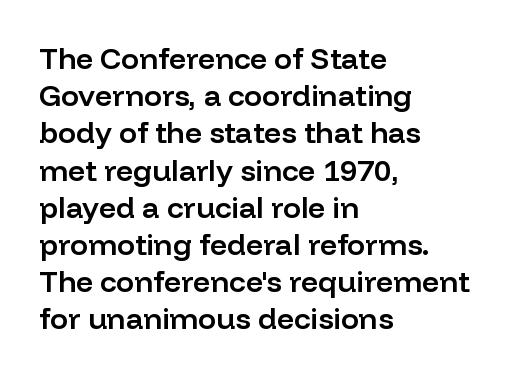
The image shows 30 px semibold sans-serif type, upright; set left-aligned, line spacing 1.24x, normal letter spacing, not underlined; low stroke contrast and a medium x-height.
